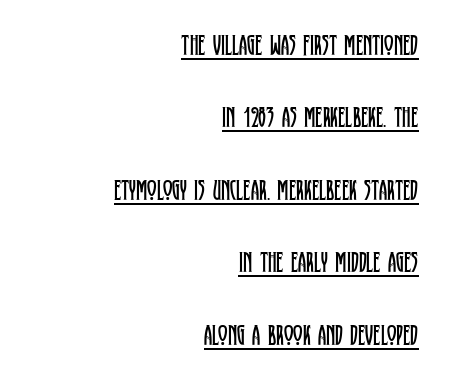
Varying glyph widths throughout — classic text-font behaviour. The rendering uses the underline text-decoration. Is this a sans? No — the strokes have serifs. A typesetter would call this leading open, well beyond the default.
